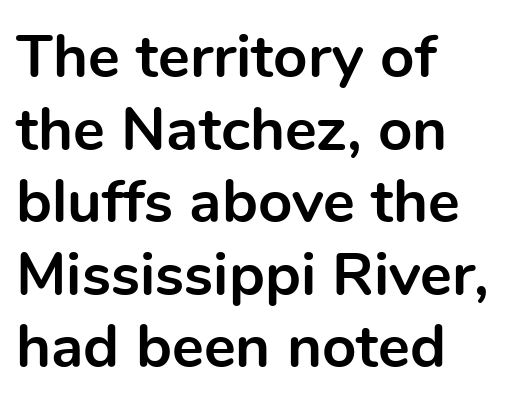
Q: Is the text bold? A: Yes.
Q: Is the text italic (slanted)? A: No, it is upright.
Q: Is the typeface a serif or a sans-serif typeface? A: Sans-serif.
Q: Is the text underlined? A: No.
Q: How is the paragraph aligned? A: Left-aligned.
Q: Is the spacing between letters normal or unusually wide? A: Normal.
Q: Width (condensed, normal, or wide)? A: Normal.
Q: x-height? A: Medium.
Q: Monospaced? A: No.
